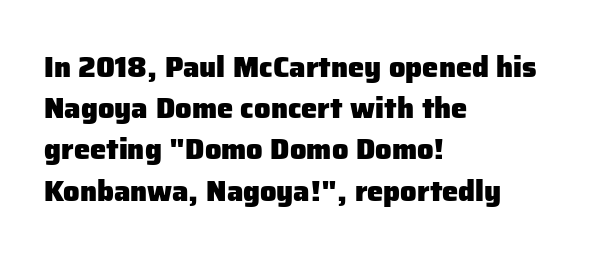
The image shows 29 px heavy sans-serif type, upright; set left-aligned, normal line spacing (1.42x), normal letter spacing, not underlined; low stroke contrast and a medium x-height.
